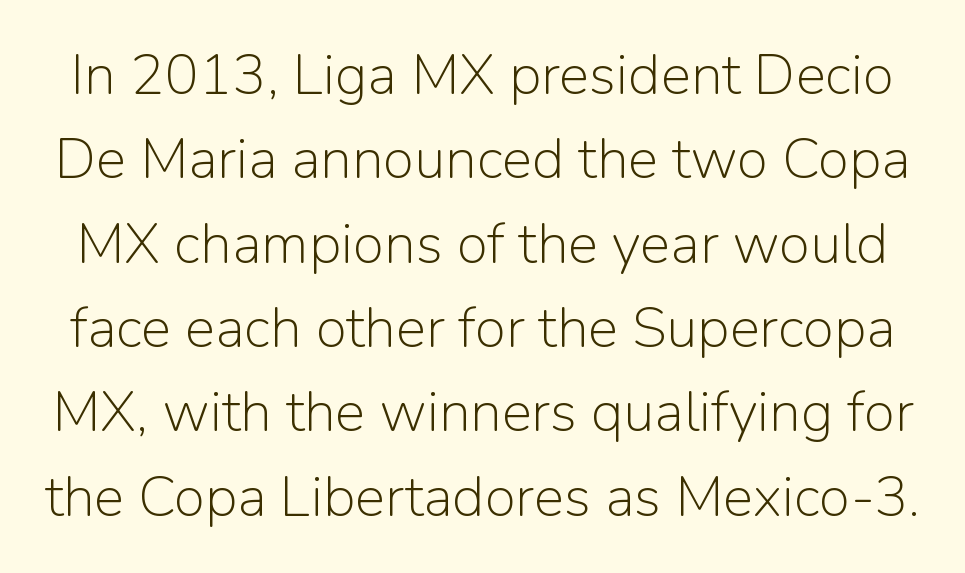
Heft: none added — not bold. The horizontal fit of the characters is conventional and even. Proportional: the letters do not fall into vertical columns. This block has exactly the height ordinary leading produces.
